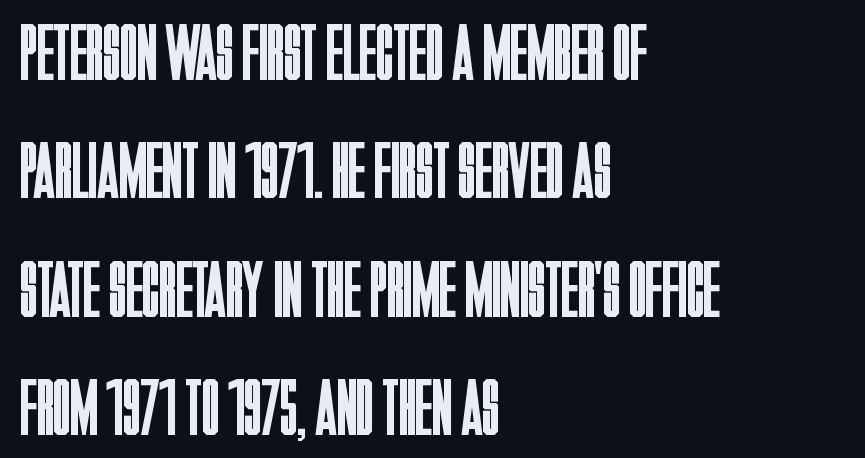
Q: Is the text bold? A: No.
Q: Is the text italic (slanted)? A: No, it is upright.
Q: Is the typeface a serif or a sans-serif typeface? A: Sans-serif.
Q: Is the text underlined? A: No.
Q: How is the paragraph aligned? A: Left-aligned.
Q: Is the spacing between letters normal or unusually wide? A: Normal.
Q: Is the spacing between lines tight, normal or loose? A: Normal.
Q: Width (condensed, normal, or wide)? A: Condensed.
Q: Stroke contrast? A: Low.
Q: x-height? A: Large.
Q: Monospaced? A: No.
